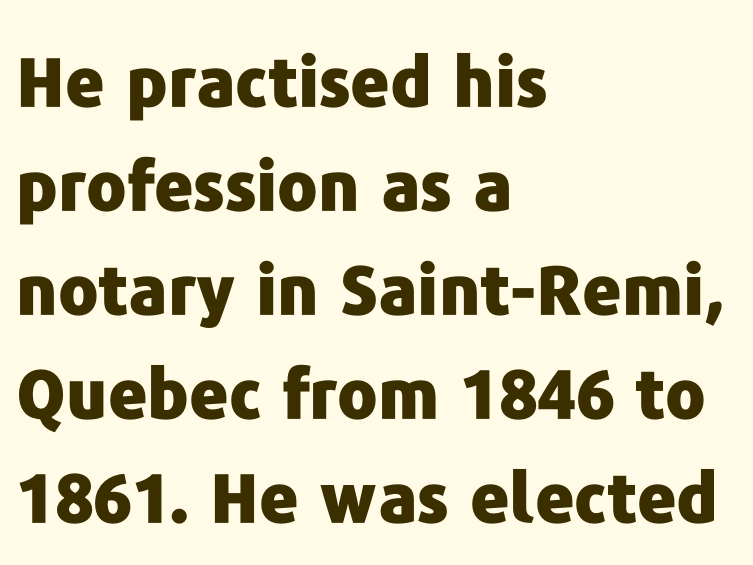
{"serif": "no", "italic": "no", "bold": "yes", "weight": "heavy", "width": "normal", "stroke_contrast": "low", "x_height": "medium", "monospaced": "no", "underline": "no", "align": "left", "line_spacing": "normal", "line_spacing_ratio": 1.53, "letter_spacing": "normal", "letter_spacing_em": 0.0, "glyph_px": 68}
